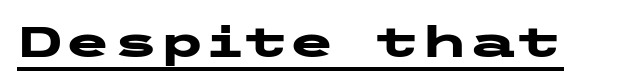
Q: Is the text bold? A: Yes.
Q: Is the text italic (slanted)? A: No, it is upright.
Q: Is the typeface a serif or a sans-serif typeface? A: Sans-serif.
Q: Is the text underlined? A: Yes.
Q: Is the spacing between letters normal or unusually wide? A: Normal.
Q: Width (condensed, normal, or wide)? A: Wide.
Q: Stroke contrast? A: Low.
Q: x-height? A: Medium.
